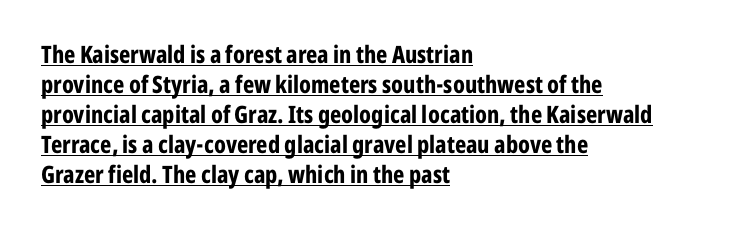
{"italic": "no", "bold": "yes", "underline": "yes", "align": "left", "line_spacing": "normal", "line_spacing_ratio": 1.25, "letter_spacing": "normal", "letter_spacing_em": 0.0, "glyph_px": 24}
